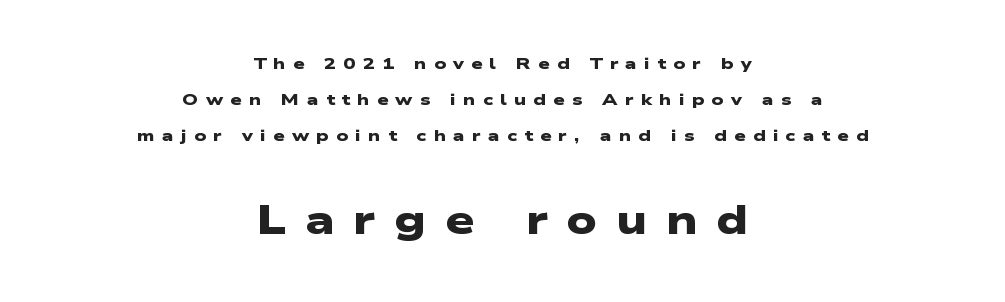
Q: Is the text bold? A: Yes.
Q: Is the typeface a serif or a sans-serif typeface? A: Sans-serif.
Q: Is the text underlined? A: No.
Q: How is the paragraph aligned? A: Centered.
Q: Is the spacing between letters normal or unusually wide? A: Unusually wide.
Q: Is the spacing between lines tight, normal or loose? A: Loose.
Q: Which block of text is set in a larger size, the first (top) or the second (bottom)? A: The second (bottom) one.
Q: Width (condensed, normal, or wide)? A: Wide.
Q: Stroke contrast? A: Low.
Q: x-height? A: Medium.
Q: Monospaced? A: No.
